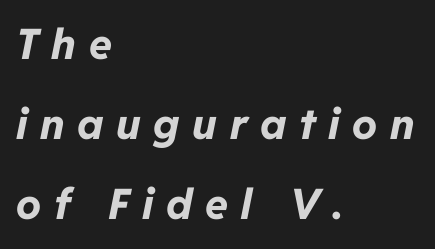
The image shows 42 px bold type, italic (leaning right); set left-aligned, loose line spacing (1.91x), unusually wide letter spacing (+0.3 em), not underlined; low stroke contrast and a medium x-height.
